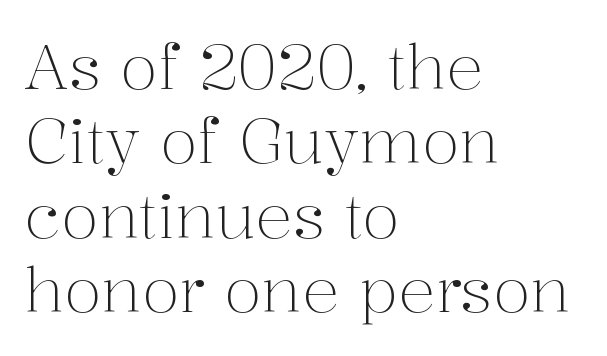
The image shows 62 px light serif type, upright; set left-aligned, line spacing 1.2x, normal letter spacing, not underlined; medium stroke contrast and a medium x-height.
